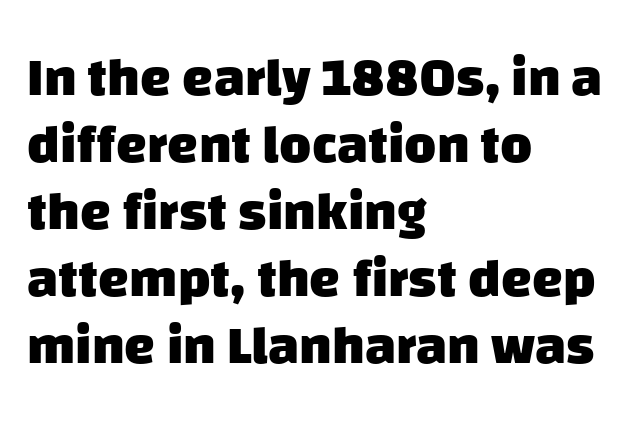
Q: Is the text bold? A: Yes.
Q: Is the typeface a serif or a sans-serif typeface? A: Sans-serif.
Q: Is the text underlined? A: No.
Q: How is the paragraph aligned? A: Left-aligned.
Q: Is the spacing between letters normal or unusually wide? A: Normal.
Q: Width (condensed, normal, or wide)? A: Normal.
Q: Stroke contrast? A: Low.
Q: x-height? A: Large.
Q: Monospaced? A: No.
